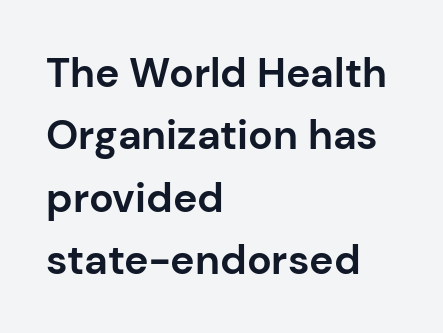
The image shows 41 px bold sans-serif type, upright; set left-aligned, normal line spacing (1.52x), normal letter spacing, not underlined; low stroke contrast and a medium x-height.
